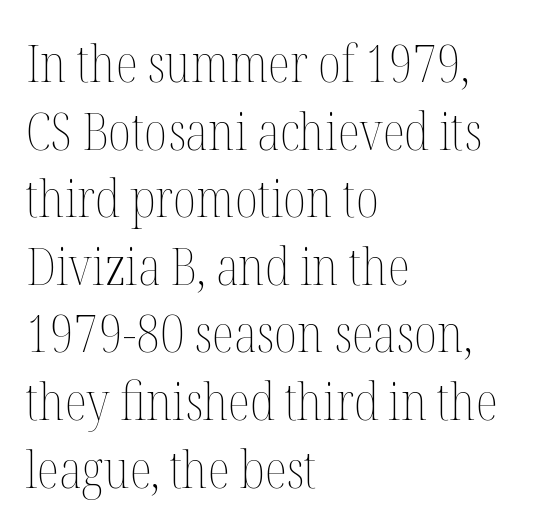
The image shows 52 px thin, condensed type, upright; set left-aligned, normal line spacing (1.3x), normal letter spacing, not underlined; medium stroke contrast and a medium x-height.
